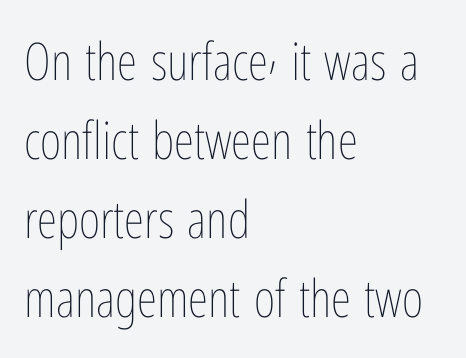
Do the characters align in a grid? No, the font is proportional. It's the straight-up-and-down kind of type. The setting favours the left margin, as ordinary paragraphs usually do. Rule under the text: the space is simply empty.
